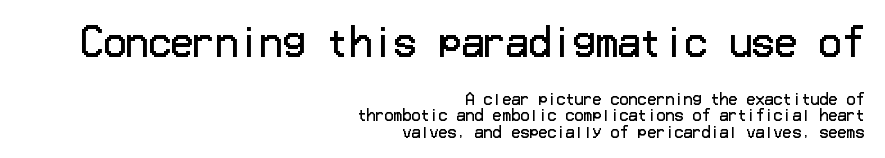
Q: Is the text bold? A: No.
Q: Is the text italic (slanted)? A: No, it is upright.
Q: Is the typeface a serif or a sans-serif typeface? A: Sans-serif.
Q: Is the text underlined? A: No.
Q: How is the paragraph aligned? A: Right-aligned.
Q: Is the spacing between letters normal or unusually wide? A: Normal.
Q: Is the spacing between lines tight, normal or loose? A: Tight.
Q: Which block of text is set in a larger size, the first (top) or the second (bottom)? A: The first (top) one.
Q: Width (condensed, normal, or wide)? A: Normal.
Q: Stroke contrast? A: Low.
Q: x-height? A: Medium.
